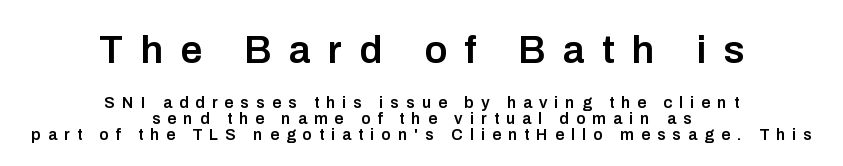
The paragraph has two soft edges and a firm central axis. Rule under the text: the space is simply empty. This is moderately heavy type, rendered in semibold. A typesetter would mark this as roman, not italic. Quick note: interline space is minimal. Note the varied advance widths — an 'i' is clearly narrower than an 'm'.
